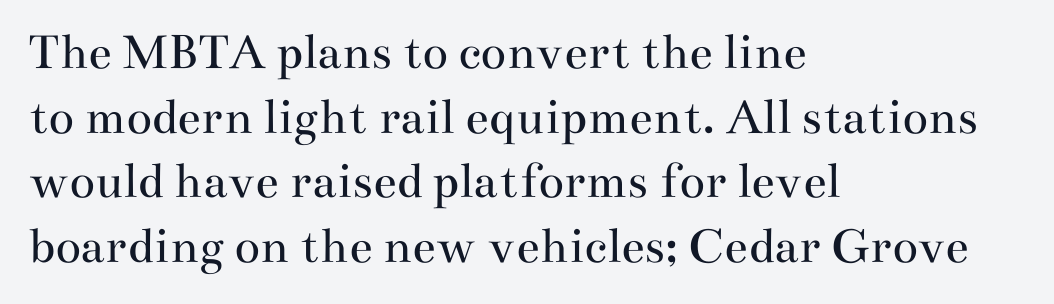
Weight class: somewhere from thin through regular. Look at the tracking — it's just the regular setting, nothing added. Each letter keeps its own natural width here, so spacing adapts to shape. These lines were composed using upright roman letters. The passage shown is typeset with a serif family.
